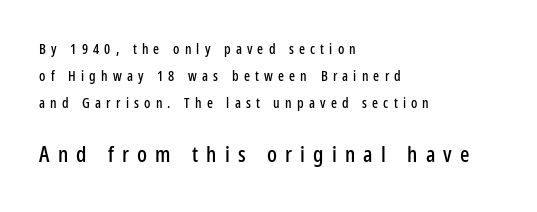
This sample is left-justified, so line endings fall wherever the words run out. You get the small type first, then a jump to larger type. In terms of leading, this rendering errs on the spacious side. Check under the words: just untouched page. Words appear elongated and porous because spacing is wide. Ordinary non-slanted type is in use.
